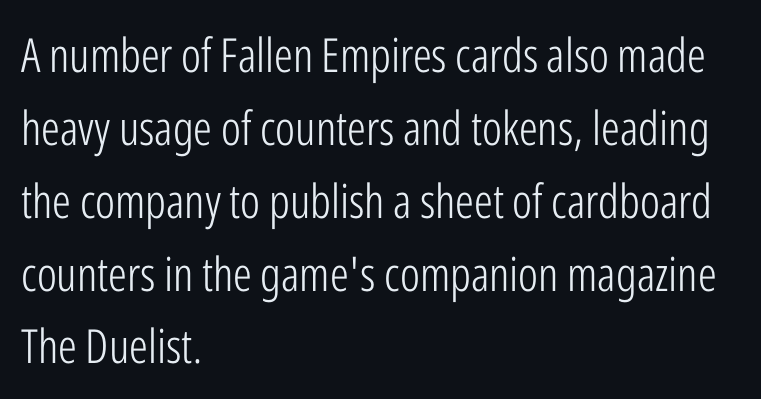
{"serif": "no", "italic": "no", "bold": "no", "weight": "light", "width": "condensed", "stroke_contrast": "low", "x_height": "medium", "monospaced": "no", "underline": "no", "align": "left", "line_spacing": "normal", "line_spacing_ratio": 1.55, "letter_spacing": "normal", "letter_spacing_em": 0.0, "glyph_px": 47}
